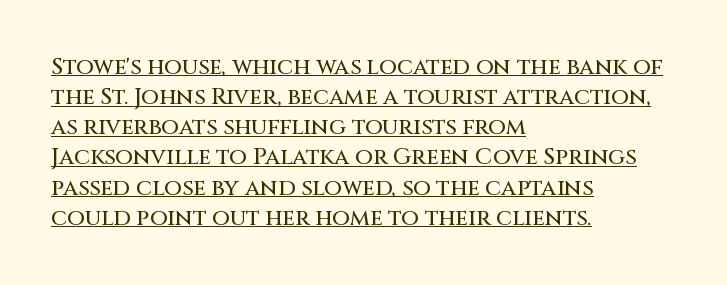
The image shows 23 px text type, upright; set left-aligned, normal line spacing (1.31x), normal letter spacing, underlined.
